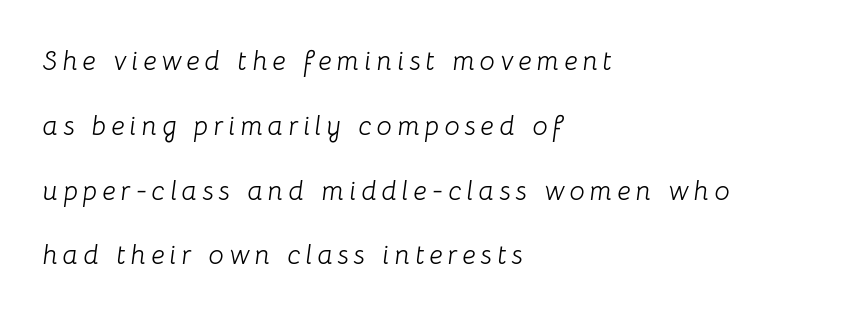
{"italic": "yes", "lean": "right", "slant_degrees": 8, "bold": "no", "underline": "no", "align": "left", "line_spacing": "loose", "line_spacing_ratio": 2.4, "glyph_px": 27}
